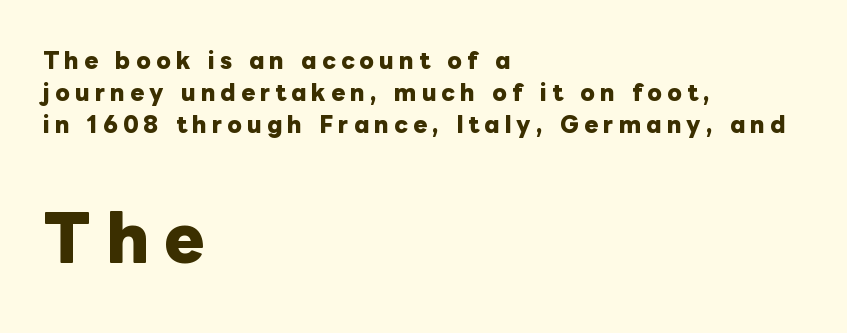
A typesetter would call this proportional, since set widths differ per character. As a designer I'd log this as weight 700, bold. Italic: no, the glyphs are upright roman. The lines are quadded left.
